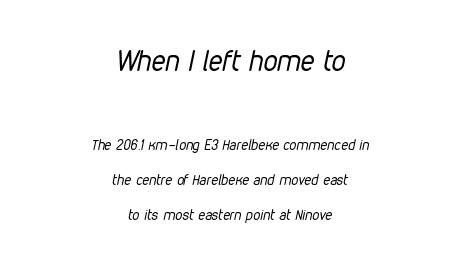
Observe the ordinary spacing: letters are neighbours, not strangers. The face looks like a standard text weight, possibly lighter. Reading top to bottom, the characters get smaller at the block break. Vertically, the passage feels expansive, rows floating well apart.
